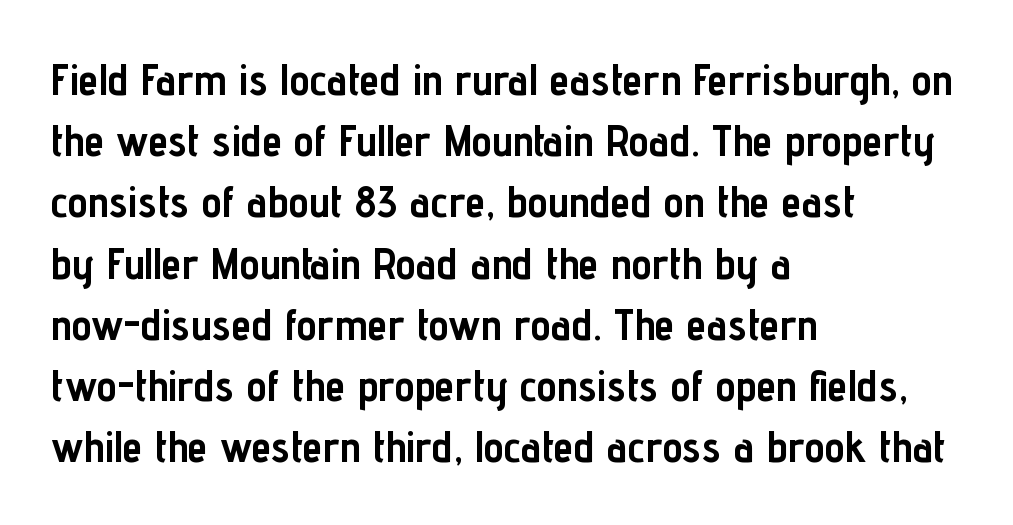
Upright lettering throughout. Weight: bold. The paragraph shown leans on its left margin. No extra tracking has been applied to these lines. Note the varied advance widths — an 'i' is clearly narrower than an 'm'. A typesetter would label this face a sans.
